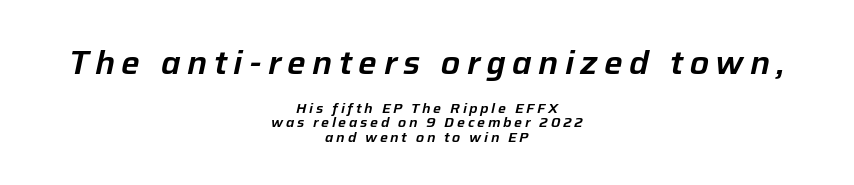
The image shows 33 px text type, italic (leaning right); set centered, tight line spacing (1.04x), not underlined; the first (top) block is 2.36x larger; low stroke contrast and a medium x-height.
